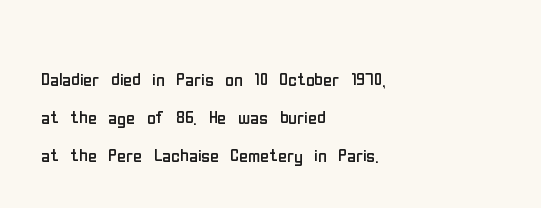
Q: Is the text bold? A: No.
Q: Is the text italic (slanted)? A: No, it is upright.
Q: Is the text underlined? A: No.
Q: How is the paragraph aligned? A: Left-aligned.
Q: Is the spacing between letters normal or unusually wide? A: Normal.
Q: Is the spacing between lines tight, normal or loose? A: Normal.
